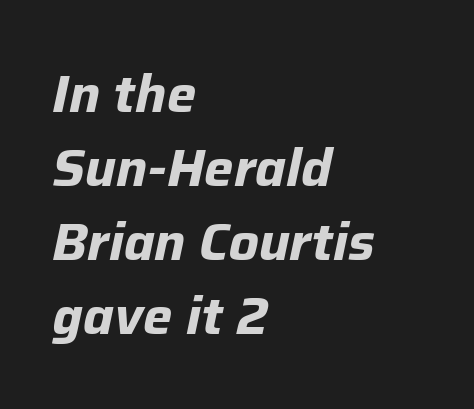
The passage shown is typed in a proportional face where columns would drift. Compared with a centered layout, this one pins lines to the left instead. Bold? Absolutely — the strokes are thick and heavy. The letters sit at their default tracking, neither squeezed nor spread. Style check: oblique. Quick note: underline off.
